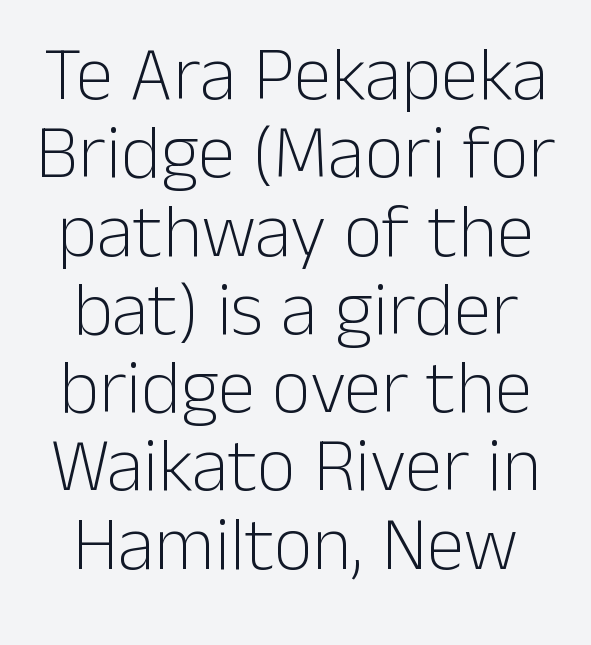
Style check: upright. In terms of letterform style, serifs are entirely absent. Any mark beneath the type? The region is blank. Bold? No — there's no thickening of the strokes. Tracking value appears to be zero — textbook default spacing.
